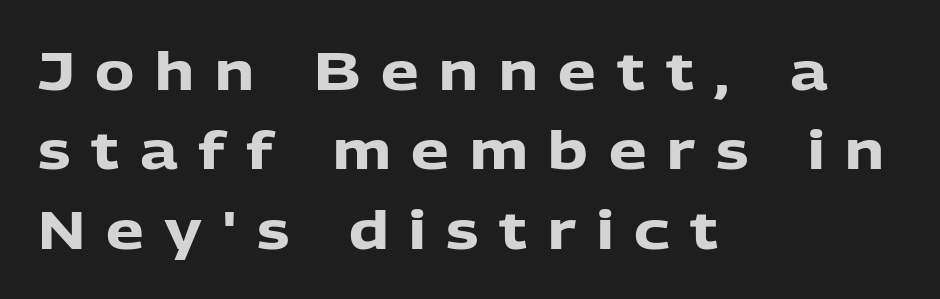
Q: Is the text bold? A: Yes.
Q: Is the text italic (slanted)? A: No, it is upright.
Q: Is the typeface a serif or a sans-serif typeface? A: Sans-serif.
Q: Is the text underlined? A: No.
Q: How is the paragraph aligned? A: Left-aligned.
Q: Is the spacing between letters normal or unusually wide? A: Unusually wide.
Q: Is the spacing between lines tight, normal or loose? A: Normal.
Q: Width (condensed, normal, or wide)? A: Normal.
Q: Stroke contrast? A: Low.
Q: x-height? A: Medium.
Q: Monospaced? A: No.
